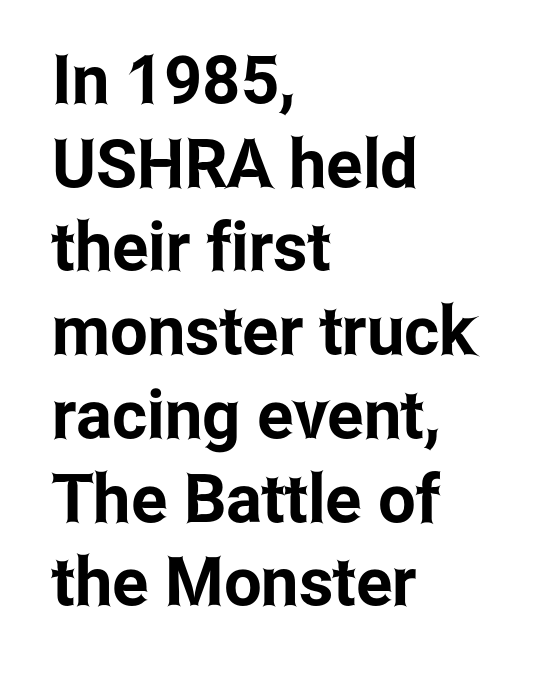
The image shows 67 px condensed sans-serif type, upright; set left-aligned, normal line spacing (1.25x), normal letter spacing, not underlined; low stroke contrast and a medium x-height.
